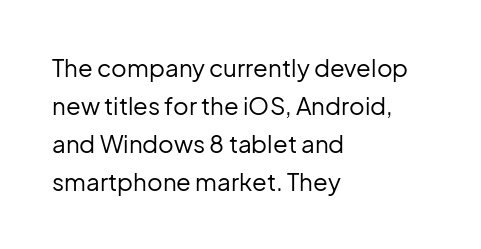
Q: Is the text bold? A: No.
Q: Is the text italic (slanted)? A: No, it is upright.
Q: Is the text underlined? A: No.
Q: How is the paragraph aligned? A: Left-aligned.
Q: Is the spacing between letters normal or unusually wide? A: Normal.
Q: Is the spacing between lines tight, normal or loose? A: Normal.
